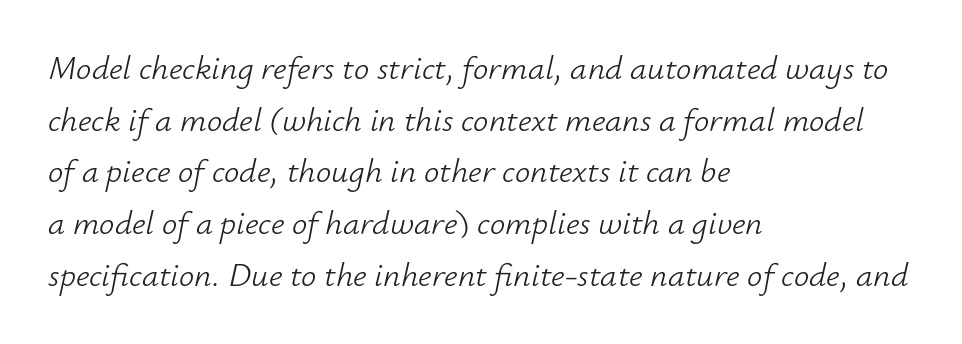
The image shows 34 px light type, italic (leaning right); set left-aligned, normal line spacing (1.52x), normal letter spacing, not underlined; low stroke contrast and a small x-height.
